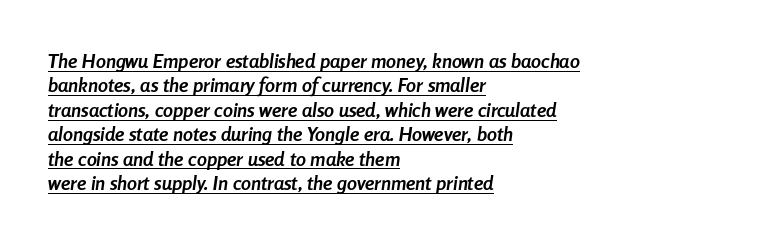
Q: Is the text bold? A: Yes.
Q: Is the text italic (slanted)? A: Yes, it leans right by about 8 degrees.
Q: Is the text underlined? A: Yes.
Q: How is the paragraph aligned? A: Left-aligned.
Q: Is the spacing between letters normal or unusually wide? A: Normal.
